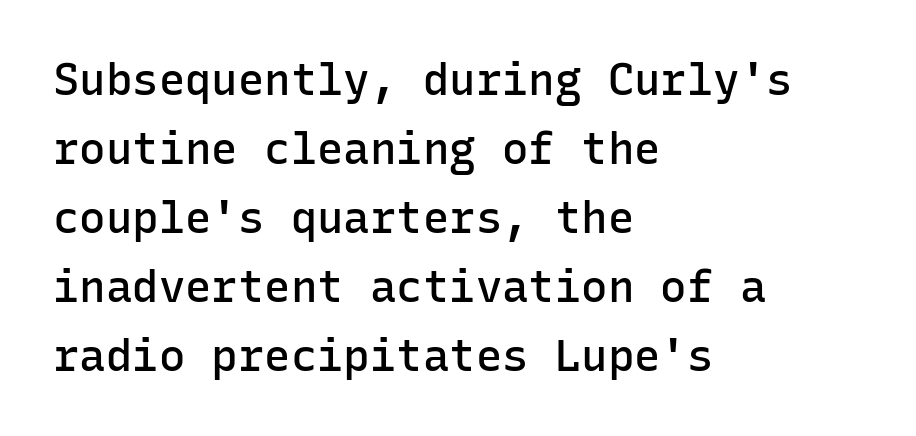
The line-height multiplier appears to be the usual default. This sample has the even, mechanical cadence of fixed-width lettering. The characters display no serif detailing; their extremities are plain. Type without underlining.
